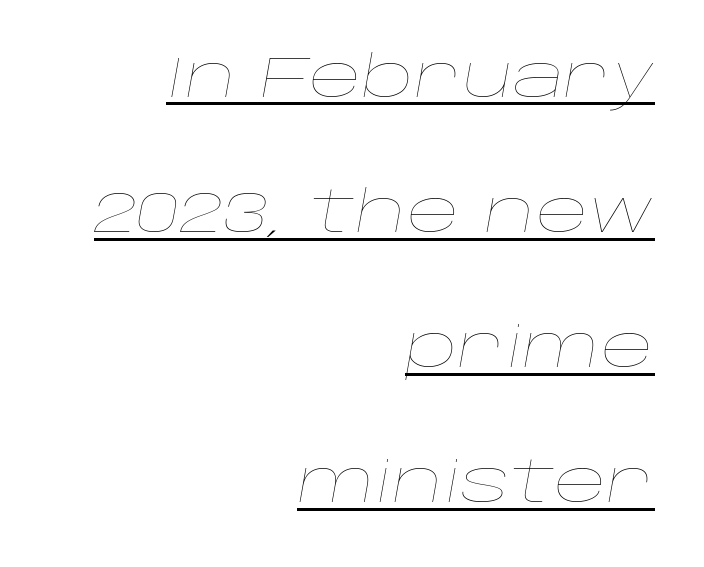
{"italic": "yes", "lean": "right", "slant_degrees": 10, "bold": "no", "weight": "thin", "width": "wide", "stroke_contrast": "low", "x_height": "large", "monospaced": "no", "underline": "yes", "align": "right", "line_spacing": "loose", "line_spacing_ratio": 2.33, "letter_spacing": "normal", "letter_spacing_em": 0.0, "glyph_px": 58}
